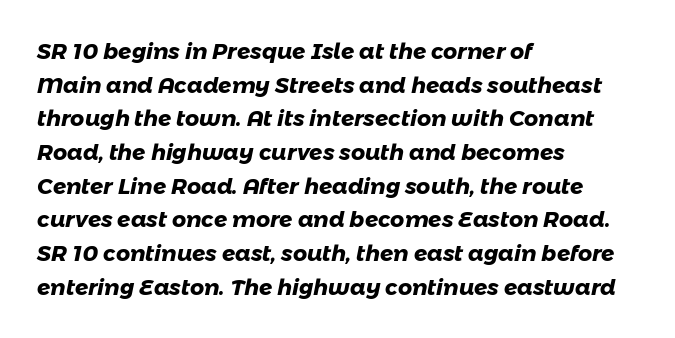
Q: Is the text bold? A: Yes.
Q: Is the text underlined? A: No.
Q: How is the paragraph aligned? A: Left-aligned.
Q: Is the spacing between letters normal or unusually wide? A: Normal.
Q: Is the spacing between lines tight, normal or loose? A: Normal.
